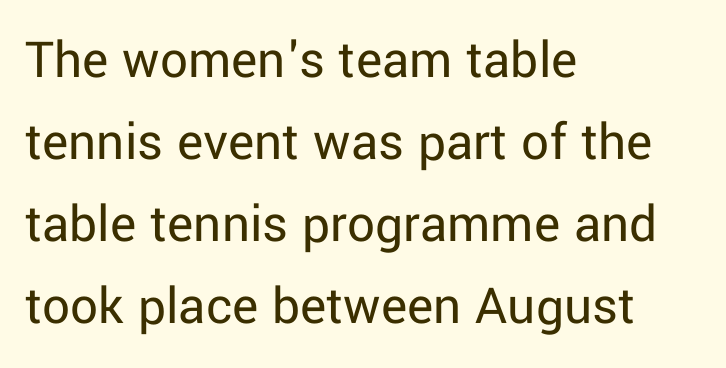
Q: Is the text bold? A: No.
Q: Is the text italic (slanted)? A: No, it is upright.
Q: Is the typeface a serif or a sans-serif typeface? A: Sans-serif.
Q: Is the text underlined? A: No.
Q: How is the paragraph aligned? A: Left-aligned.
Q: Is the spacing between letters normal or unusually wide? A: Normal.
Q: Is the spacing between lines tight, normal or loose? A: Normal.
Q: Width (condensed, normal, or wide)? A: Normal.
Q: Stroke contrast? A: Low.
Q: x-height? A: Medium.
Q: Monospaced? A: No.
